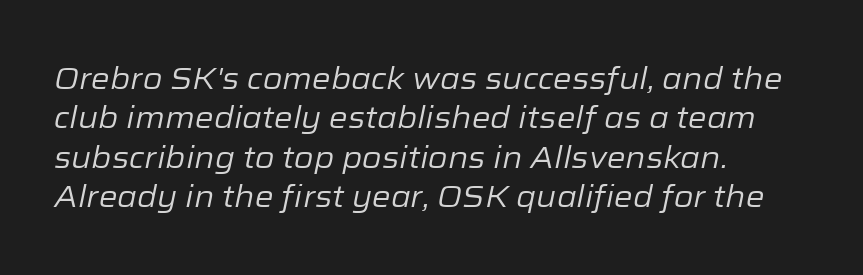
The image shows 30 px regular-weight type, italic (leaning right); set left-aligned, normal line spacing (1.31x), normal letter spacing, not underlined; low stroke contrast and a medium x-height.
